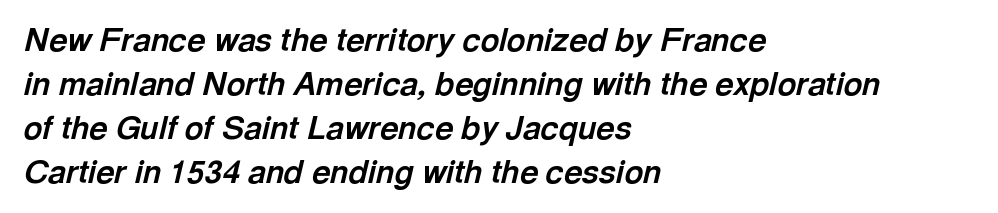
The paragraph has a hard left edge and a soft right edge. A typesetter would call this proportional, since set widths differ per character. The typesetting leans heavy: a genuine bold. Underlining? Definitely not there. If you measured baseline to baseline, you'd find a middling distance.
